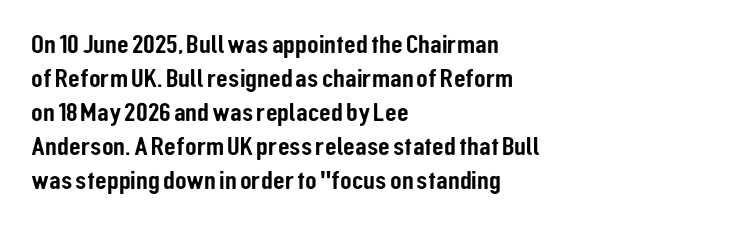
{"italic": "no", "underline": "no", "align": "left", "line_spacing": "normal", "line_spacing_ratio": 1.26, "letter_spacing": "normal", "letter_spacing_em": 0.0, "glyph_px": 27}
